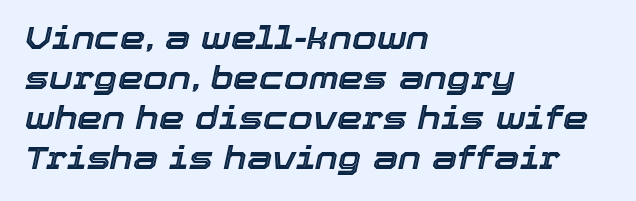
The image shows 32 px text type, italic (leaning right); set left-aligned, normal line spacing (1.25x), normal letter spacing, not underlined; a medium x-height.
